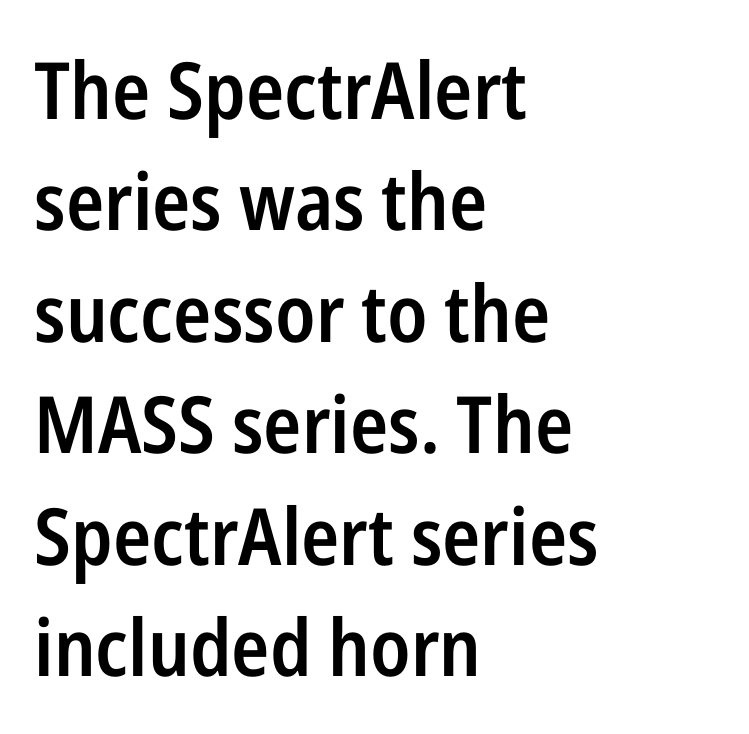
Q: Is the text bold? A: Semi-bold.
Q: Is the text italic (slanted)? A: No, it is upright.
Q: Is the typeface a serif or a sans-serif typeface? A: Sans-serif.
Q: Is the text underlined? A: No.
Q: How is the paragraph aligned? A: Left-aligned.
Q: Is the spacing between letters normal or unusually wide? A: Normal.
Q: Is the spacing between lines tight, normal or loose? A: Normal.
Q: Width (condensed, normal, or wide)? A: Condensed.
Q: Stroke contrast? A: Low.
Q: x-height? A: Medium.
Q: Monospaced? A: No.
